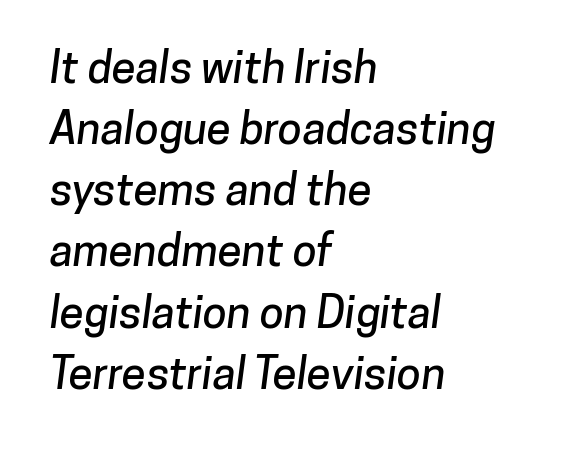
Stroke terminals: plain, sans-serif. Type without underlining. The rendering anchors every line to the left-hand side. Think of a printed novel: that variable character pitch is what you see here. A normal amount of white space separates one row of letters from the next.
